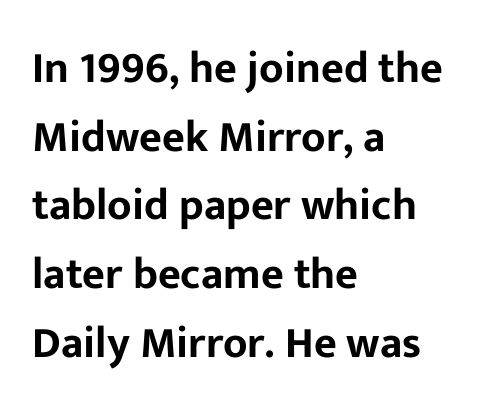
Nope, no serifs anywhere on these letters. The letters sit at their default tracking, neither squeezed nor spread. Rendered with straight, roman letterforms. The foot of each line stays bare and open.
